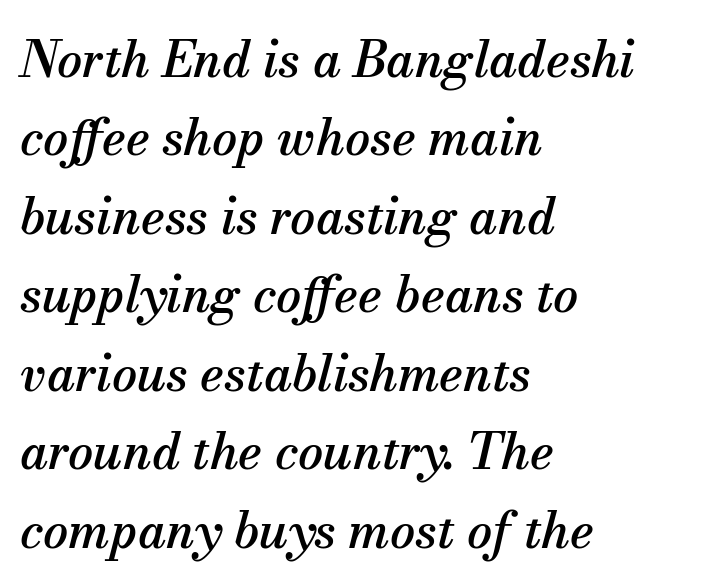
Q: Is the text italic (slanted)? A: Yes, it leans right by about 13 degrees.
Q: Is the typeface a serif or a sans-serif typeface? A: Serif.
Q: Is the text underlined? A: No.
Q: How is the paragraph aligned? A: Left-aligned.
Q: Is the spacing between letters normal or unusually wide? A: Normal.
Q: Is the spacing between lines tight, normal or loose? A: Normal.
Q: Width (condensed, normal, or wide)? A: Normal.
Q: Stroke contrast? A: Medium.
Q: x-height? A: Small.
Q: Monospaced? A: No.
